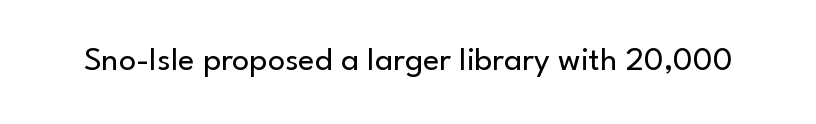
A typesetter would call this zero additional tracking. Has an underline been added? It has not. The font is comparable to plain body text, perhaps lighter. This sample uses a sans-serif face. A typesetter would call this proportional, since set widths differ per character. Tall strokes in this sample are plumb rather than angled.
